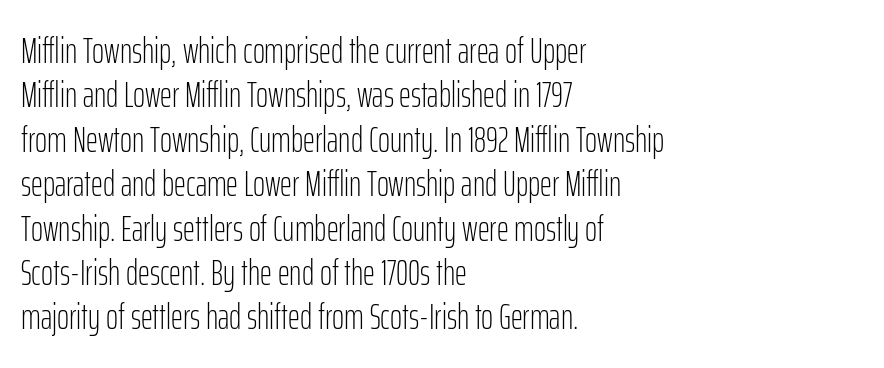
The font's upright variant was chosen for this text. Horizontally, the lines are justified to the leading edge only. Spacing verdict: proportional, widths tailored to each character. Only glyphs here, with clear space below each row. Default kerning and tracking; the words read as compact shapes.
